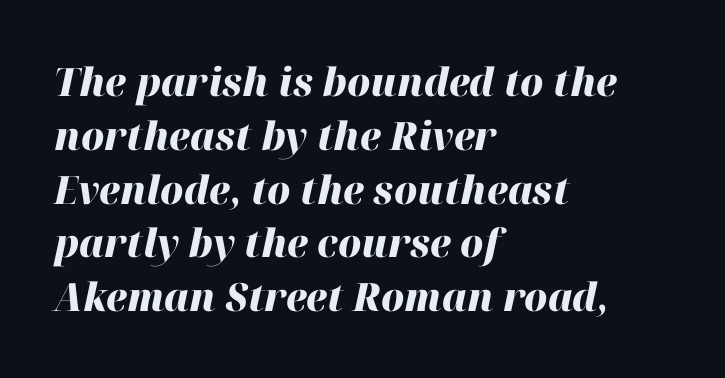
{"italic": "yes", "lean": "right", "slant_degrees": 12, "bold": "yes", "weight": "heavy", "width": "normal", "stroke_contrast": "high", "x_height": "medium", "monospaced": "no", "underline": "no", "align": "left", "line_spacing": "normal", "line_spacing_ratio": 1.38, "letter_spacing": "normal", "letter_spacing_em": 0.0, "glyph_px": 39}
